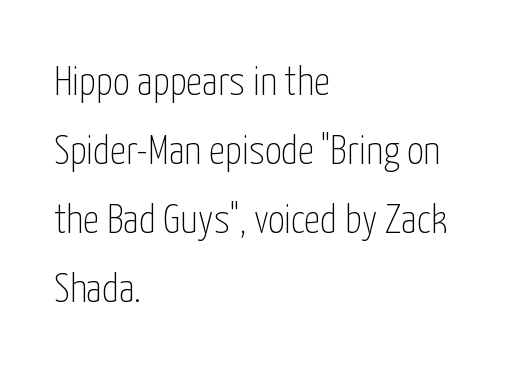
The specimen reads as upright at a glance. Letters rest on an invisible, unmarked baseline. You could call the tracking neutral — neither tight nor loose. Is there much room between lines? A standard amount, neither cramped nor airy. Summary of weight: not heavy and not bold. Notice how the passage keeps a crisp vertical edge on the left only.
